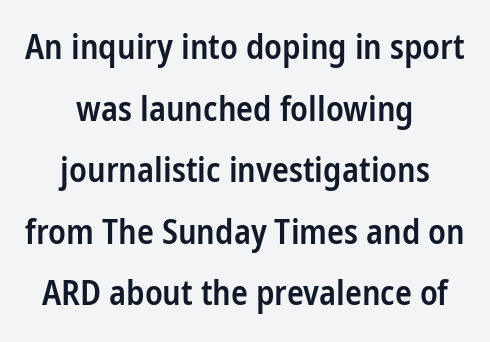
Emphasis by weight is partial: semibold. The whitespace from short lines is split evenly between both sides. A typesetter would call this zero additional tracking. The letters advance in unequal steps, a hallmark of proportional type. The area under the type is left untouched.
